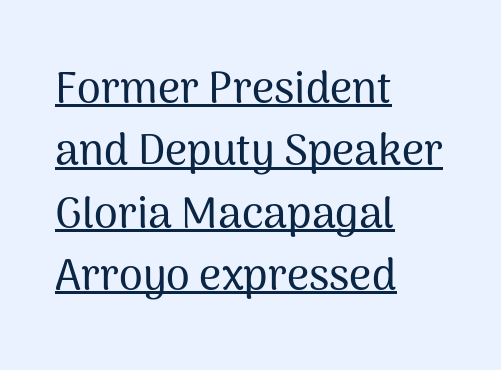
{"serif": "no", "italic": "no", "width": "normal", "stroke_contrast": "medium", "x_height": "medium", "monospaced": "no", "underline": "yes", "align": "left", "line_spacing": "normal", "line_spacing_ratio": 1.45, "letter_spacing": "normal", "letter_spacing_em": 0.0, "glyph_px": 43}
